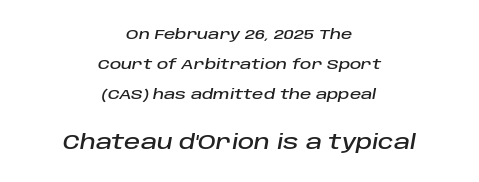
The image shows 20 px text type, italic (leaning right); set centered, loose line spacing (2.15x), normal letter spacing, not underlined; the second (bottom) block is 1.43x larger.
